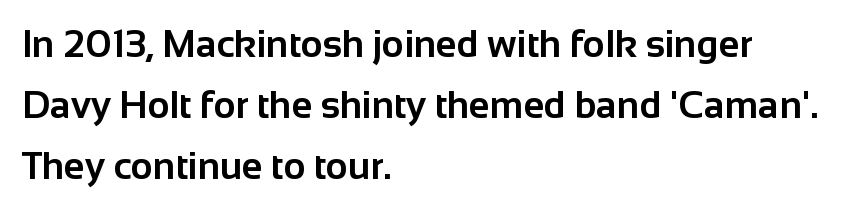
The string is rendered with underlining switched off. These lines are rendered in a variable-pitch font. Reading down the block, your eye returns to a fixed left position each line. In terms of letterspacing, this is plain default setting.
